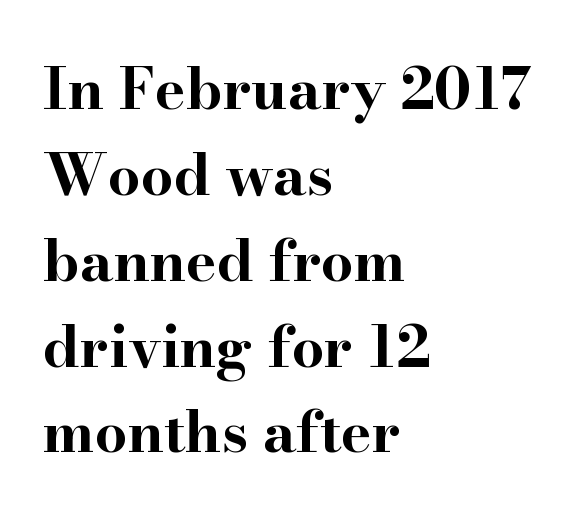
{"serif": "yes", "italic": "no", "bold": "yes", "weight": "bold", "width": "wide", "stroke_contrast": "high", "x_height": "small", "monospaced": "no", "underline": "no", "align": "left", "line_spacing": "normal", "line_spacing_ratio": 1.48, "letter_spacing": "normal", "letter_spacing_em": 0.0, "glyph_px": 58}
